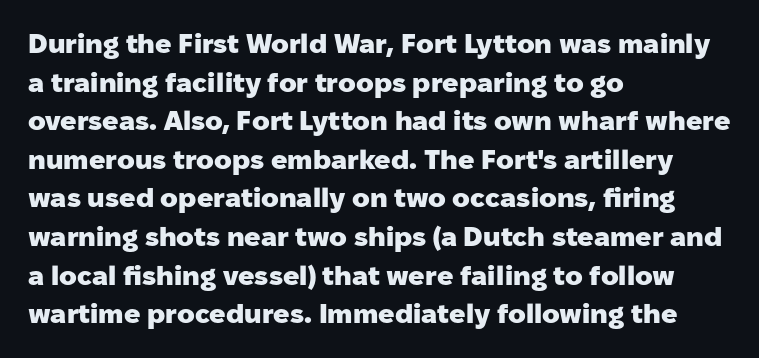
{"italic": "no", "bold": "yes", "underline": "no", "align": "left", "line_spacing": "normal", "line_spacing_ratio": 1.43, "letter_spacing": "normal", "letter_spacing_em": 0.0, "glyph_px": 27}
